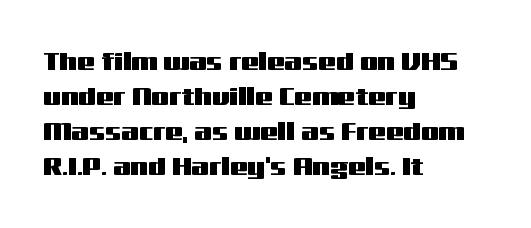
The rendering uses a moderate line-height, typical for paragraphs. A typesetter would call this zero additional tracking. Teacher's note: observe the even left margin — that is flush-left alignment. The string is rendered with underlining switched off. Posture: straight, roman, zero tilt.
